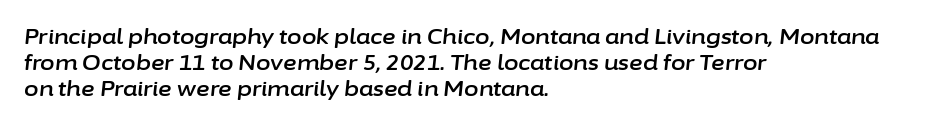
The image shows 21 px text type, italic (leaning right); set left-aligned, line spacing 1.24x, normal letter spacing, not underlined.
